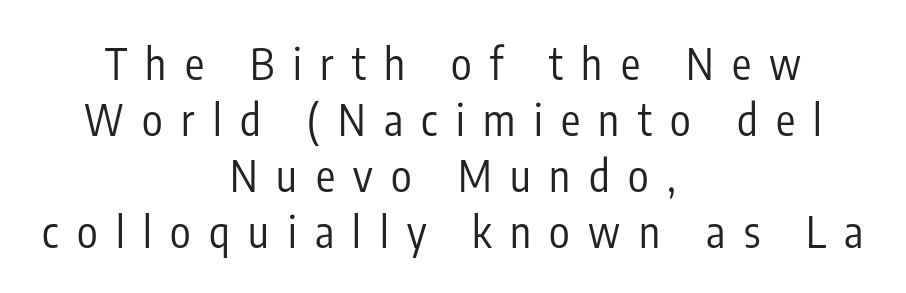
Q: Is the text bold? A: No.
Q: Is the text italic (slanted)? A: No, it is upright.
Q: Is the typeface a serif or a sans-serif typeface? A: Sans-serif.
Q: Is the text underlined? A: No.
Q: How is the paragraph aligned? A: Centered.
Q: Is the spacing between letters normal or unusually wide? A: Unusually wide.
Q: Is the spacing between lines tight, normal or loose? A: Normal.
Q: Width (condensed, normal, or wide)? A: Condensed.
Q: Stroke contrast? A: Low.
Q: x-height? A: Medium.
Q: Monospaced? A: No.
